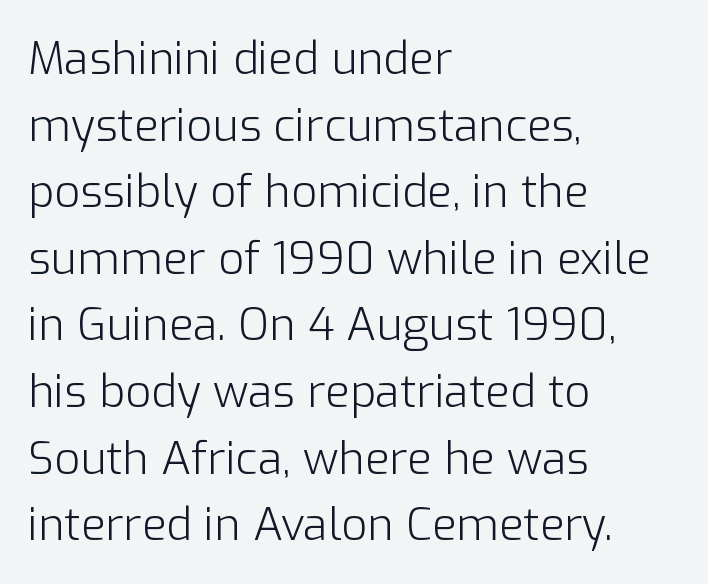
The image shows 45 px light sans-serif type, upright; set left-aligned, normal line spacing (1.48x), normal letter spacing, not underlined; low stroke contrast and a medium x-height.
